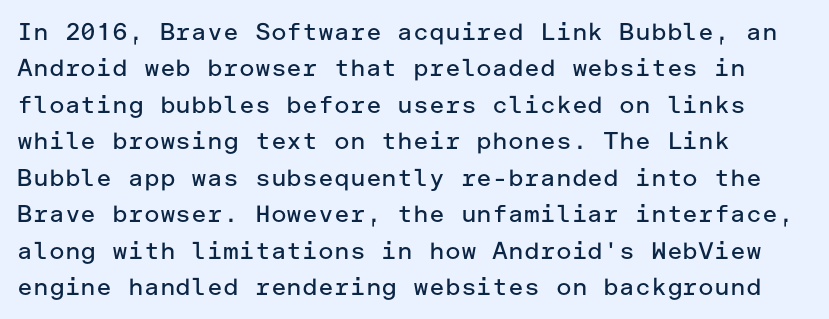
Q: Is the text bold? A: No.
Q: Is the text italic (slanted)? A: No, it is upright.
Q: Is the text underlined? A: No.
Q: How is the paragraph aligned? A: Left-aligned.
Q: Is the spacing between letters normal or unusually wide? A: Normal.
Q: Is the spacing between lines tight, normal or loose? A: Normal.
